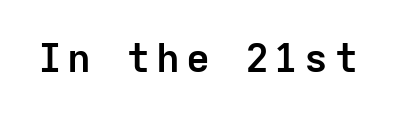
Q: Is the text bold? A: Yes.
Q: Is the text italic (slanted)? A: No, it is upright.
Q: Is the typeface a serif or a sans-serif typeface? A: Sans-serif.
Q: Is the text underlined? A: No.
Q: Width (condensed, normal, or wide)? A: Normal.
Q: Stroke contrast? A: Low.
Q: x-height? A: Medium.
Q: Monospaced? A: Yes.
